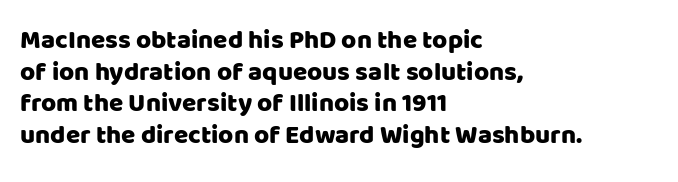
{"italic": "no", "underline": "no", "align": "left", "line_spacing_ratio": 1.22, "letter_spacing": "normal", "letter_spacing_em": 0.0, "glyph_px": 26}
